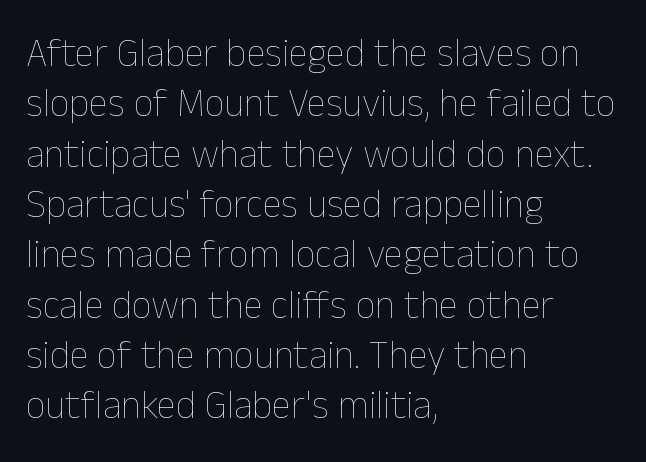
These lines are set flush left with a ragged right edge. This rendering leaves character spacing at its baseline value. The typeface has the unassuming heft of standard copy or less. Descenders are the only things crossing below the line. If you drew a line through each stem, it would be perfectly vertical.
